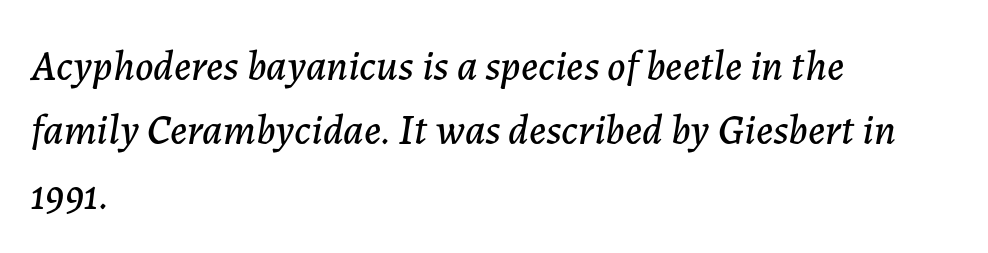
The image shows 42 px text type, italic (leaning right); set left-aligned, normal line spacing (1.53x), normal letter spacing, not underlined; low stroke contrast and a medium x-height.
